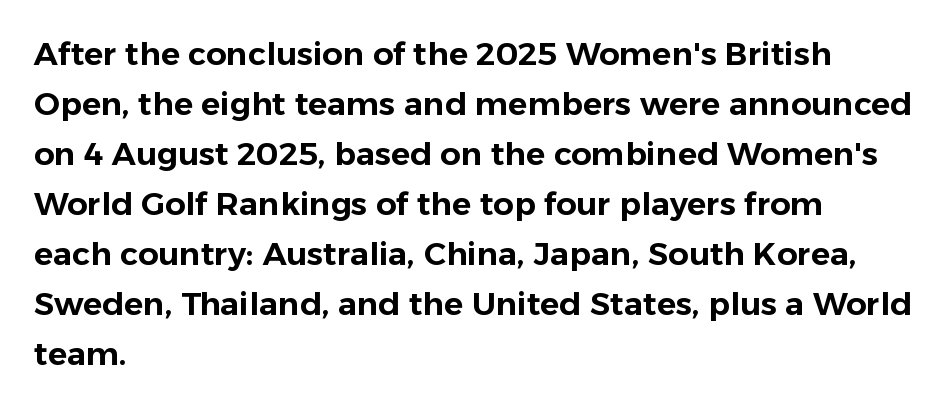
{"serif": "no", "italic": "no", "width": "normal", "stroke_contrast": "low", "x_height": "medium", "monospaced": "no", "underline": "no", "align": "left", "line_spacing": "normal", "line_spacing_ratio": 1.56, "letter_spacing": "normal", "letter_spacing_em": 0.0, "glyph_px": 32}
